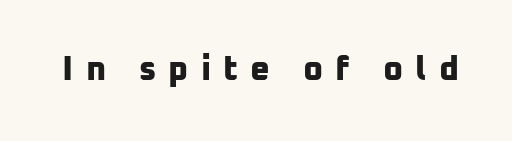
A typesetter would call this proportional, since set widths differ per character. The passage shown has open, widely tracked lettering throughout. Strong, thick strokes mark this as bold type. This sample uses a sans-serif face.
